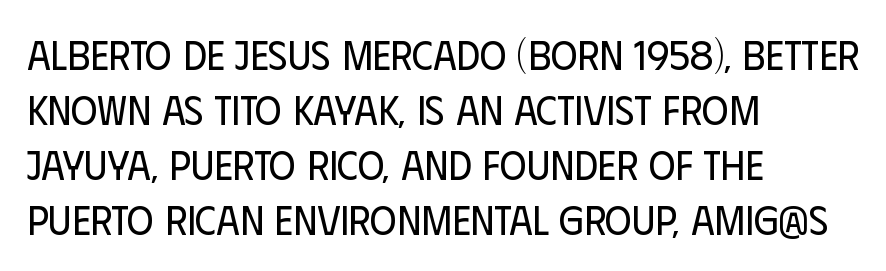
{"serif": "no", "italic": "no", "bold": "no", "weight": "regular", "width": "condensed", "stroke_contrast": "low", "x_height": "large", "monospaced": "no", "underline": "no", "align": "left", "line_spacing": "normal", "line_spacing_ratio": 1.34, "letter_spacing": "normal", "letter_spacing_em": 0.0, "glyph_px": 41}
